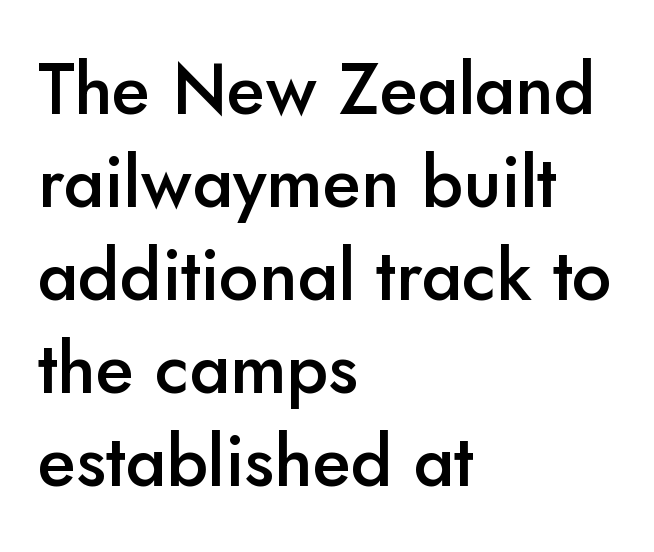
Q: Is the text bold? A: Semi-bold.
Q: Is the text italic (slanted)? A: No, it is upright.
Q: Is the typeface a serif or a sans-serif typeface? A: Sans-serif.
Q: Is the text underlined? A: No.
Q: How is the paragraph aligned? A: Left-aligned.
Q: Is the spacing between letters normal or unusually wide? A: Normal.
Q: Is the spacing between lines tight, normal or loose? A: Normal.
Q: Width (condensed, normal, or wide)? A: Normal.
Q: Stroke contrast? A: Low.
Q: x-height? A: Small.
Q: Monospaced? A: No.
